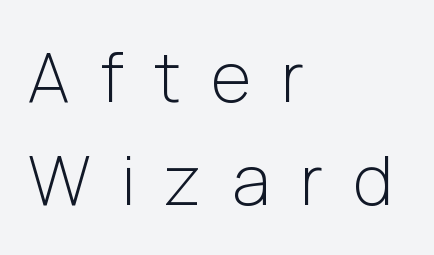
Are there feet on the stems? There aren't — it's a sans. Anything drawn beneath the words? Only blank space. Vertical strokes here are truly vertical. Spacing verdict: proportional, widths tailored to each character. Caption: multi-line text, flush left, ragged right.
